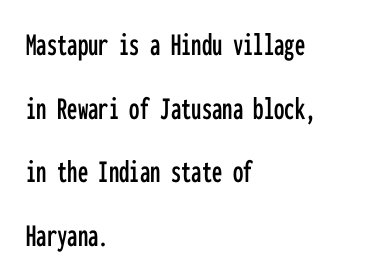
{"serif": "no", "italic": "no", "width": "condensed", "stroke_contrast": "low", "x_height": "medium", "monospaced": "yes", "underline": "no", "align": "left", "line_spacing": "loose", "line_spacing_ratio": 1.93, "letter_spacing": "normal", "letter_spacing_em": 0.0, "glyph_px": 33}
